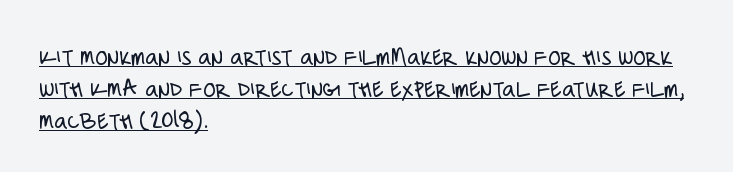
{"italic": "no", "bold": "no", "underline": "yes", "align": "left", "line_spacing": "normal", "line_spacing_ratio": 1.28, "letter_spacing": "normal", "letter_spacing_em": 0.0, "glyph_px": 25}
